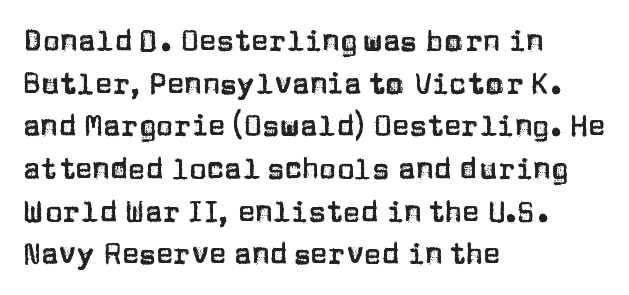
{"serif": "no", "italic": "no", "width": "normal", "stroke_contrast": "low", "x_height": "large", "monospaced": "no", "underline": "no", "align": "left", "line_spacing": "normal", "line_spacing_ratio": 1.47, "letter_spacing": "normal", "letter_spacing_em": 0.0, "glyph_px": 29}
